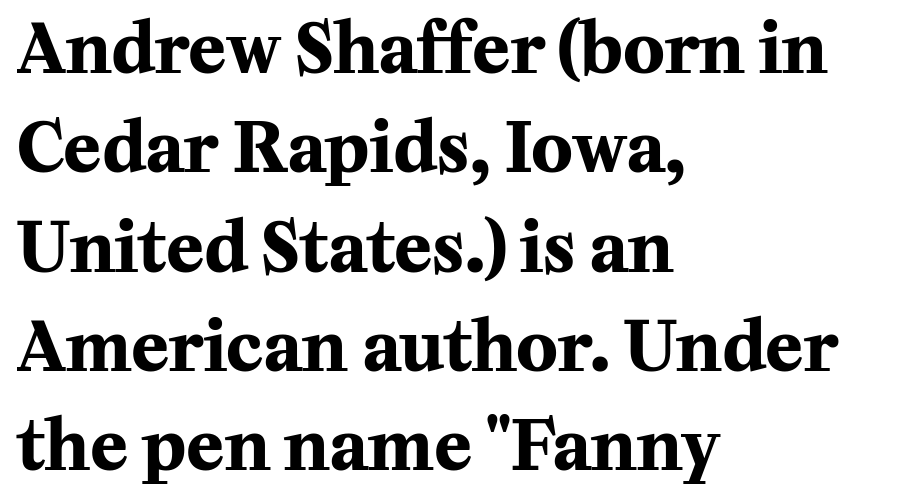
{"serif": "yes", "italic": "no", "bold": "yes", "weight": "bold", "width": "normal", "stroke_contrast": "medium", "x_height": "medium", "monospaced": "no", "underline": "no", "align": "left", "line_spacing": "normal", "line_spacing_ratio": 1.44, "letter_spacing": "normal", "letter_spacing_em": 0.0, "glyph_px": 69}
